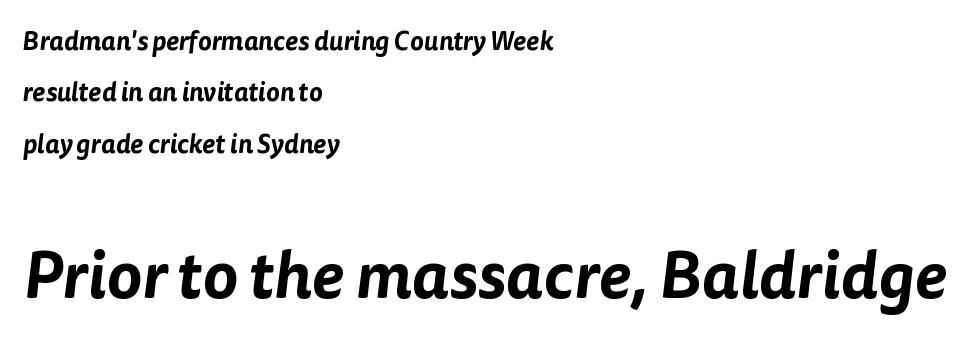
The image shows 66 px sans-serif type; set left-aligned, loose line spacing (1.98x), normal letter spacing, not underlined; the second (bottom) block is 2.54x larger; low stroke contrast and a medium x-height.
